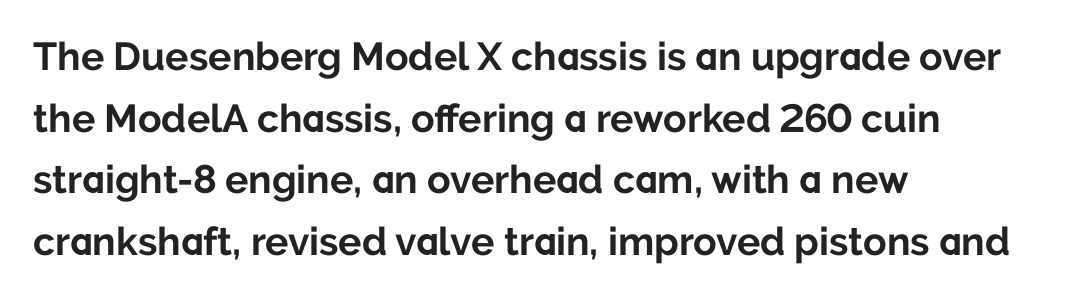
In terms of letterspacing, this is plain default setting. These lines are composed in type without serifs. Normally led — the rows are evenly, conventionally spaced. The face used here has the dense, thick strokes of a bold.
